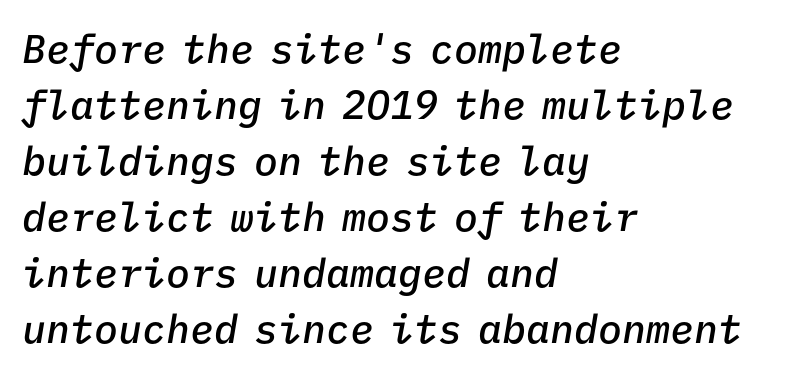
The image shows 40 px semibold type, italic (leaning right), monospaced; set left-aligned, normal line spacing (1.4x), normal letter spacing, not underlined; low stroke contrast and a medium x-height.
